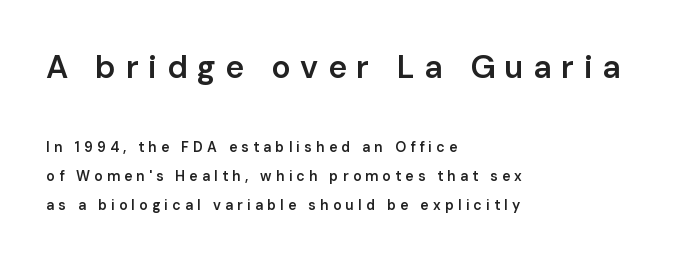
Q: Is the text bold? A: Semi-bold.
Q: Is the text italic (slanted)? A: No, it is upright.
Q: Is the typeface a serif or a sans-serif typeface? A: Sans-serif.
Q: Is the text underlined? A: No.
Q: How is the paragraph aligned? A: Left-aligned.
Q: Is the spacing between letters normal or unusually wide? A: Unusually wide.
Q: Is the spacing between lines tight, normal or loose? A: Loose.
Q: Which block of text is set in a larger size, the first (top) or the second (bottom)? A: The first (top) one.
Q: Width (condensed, normal, or wide)? A: Normal.
Q: Stroke contrast? A: Low.
Q: x-height? A: Medium.
Q: Monospaced? A: No.
